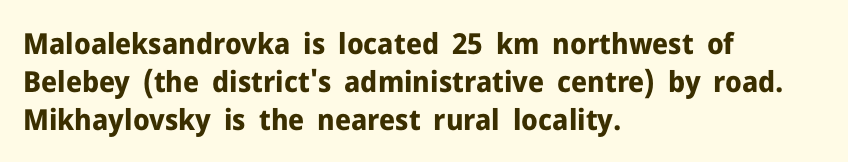
Alignment: flush left. Does extra space separate the letters? No, they use regular spacing. Varying glyph widths throughout — classic text-font behaviour. One glance says typical: line gaps are just what's usual. Descender tails drop into unmarked territory. It's the straight-up-and-down kind of type.
